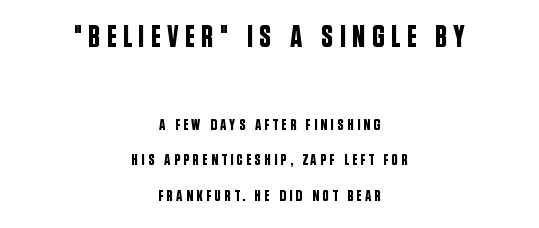
Q: Is the text italic (slanted)? A: No, it is upright.
Q: Is the typeface a serif or a sans-serif typeface? A: Sans-serif.
Q: Is the text underlined? A: No.
Q: How is the paragraph aligned? A: Centered.
Q: Is the spacing between letters normal or unusually wide? A: Unusually wide.
Q: Is the spacing between lines tight, normal or loose? A: Loose.
Q: Which block of text is set in a larger size, the first (top) or the second (bottom)? A: The first (top) one.
Q: Width (condensed, normal, or wide)? A: Condensed.
Q: Stroke contrast? A: Low.
Q: x-height? A: Large.
Q: Monospaced? A: No.
